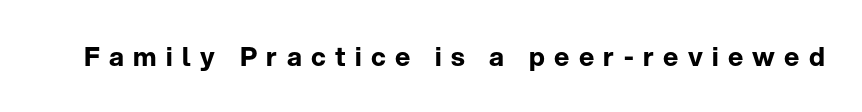
Any mark beneath the type? The region is blank. Look at the tracking — it's clearly loosened, letters drifting apart. A roman cut, with each character standing at attention. Its strokes are broad and dark, the hallmark of bold type.
